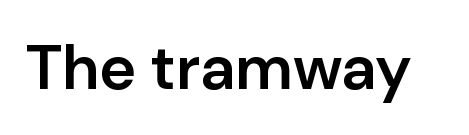
The image shows 63 px semibold sans-serif type, upright; set normal letter spacing, not underlined; low stroke contrast and a medium x-height.
